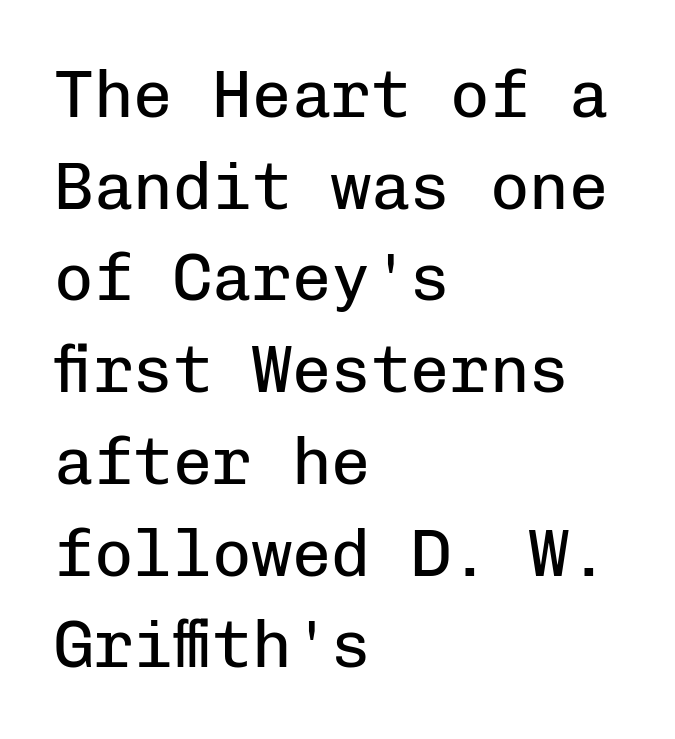
{"serif": "no", "italic": "no", "bold": "no", "weight": "regular", "width": "normal", "stroke_contrast": "low", "x_height": "medium", "monospaced": "yes", "underline": "no", "align": "left", "line_spacing": "normal", "line_spacing_ratio": 1.39, "letter_spacing": "normal", "letter_spacing_em": 0.0, "glyph_px": 66}
